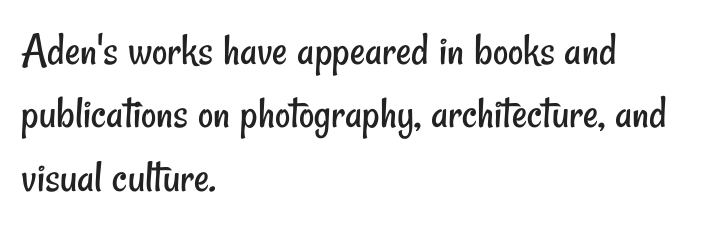
{"serif": "no", "bold": "no", "weight": "regular", "width": "condensed", "stroke_contrast": "low", "x_height": "small", "monospaced": "no", "underline": "no", "align": "left", "line_spacing": "normal", "line_spacing_ratio": 1.35, "letter_spacing": "normal", "letter_spacing_em": 0.0, "glyph_px": 47}
